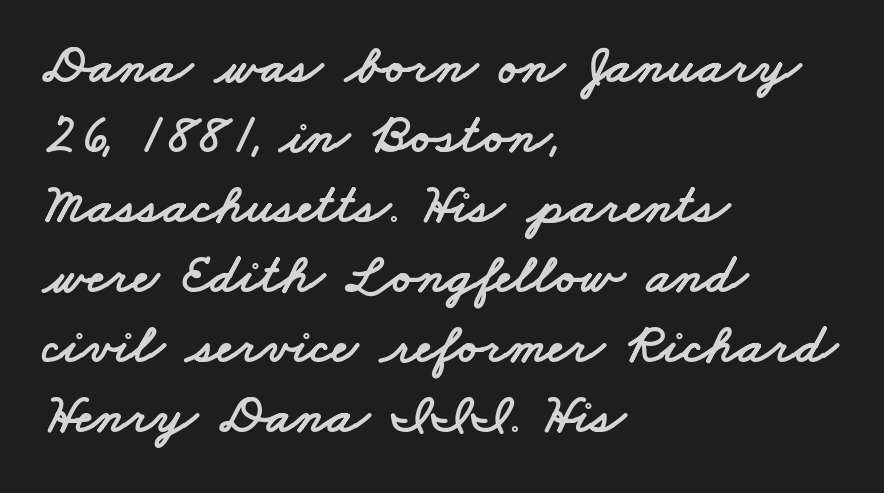
Q: Is the typeface a serif or a sans-serif typeface? A: Sans-serif.
Q: Is the text underlined? A: No.
Q: How is the paragraph aligned? A: Left-aligned.
Q: Is the spacing between letters normal or unusually wide? A: Normal.
Q: Is the spacing between lines tight, normal or loose? A: Normal.
Q: Width (condensed, normal, or wide)? A: Wide.
Q: Stroke contrast? A: Low.
Q: x-height? A: Small.
Q: Monospaced? A: No.
